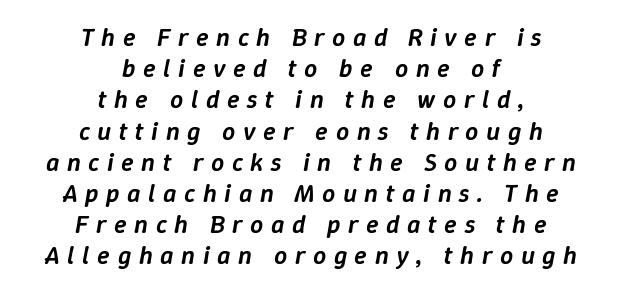
{"italic": "yes", "lean": "right", "slant_degrees": 9, "bold": "semi", "underline": "no", "align": "center", "line_spacing_ratio": 1.2, "letter_spacing": "wide", "letter_spacing_em": 0.29, "glyph_px": 26}
